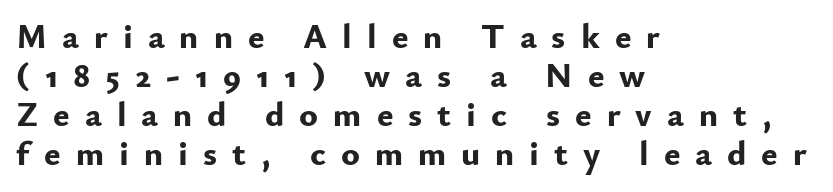
Q: Is the text bold? A: Yes.
Q: Is the text italic (slanted)? A: No, it is upright.
Q: Is the typeface a serif or a sans-serif typeface? A: Sans-serif.
Q: Is the text underlined? A: No.
Q: How is the paragraph aligned? A: Left-aligned.
Q: Is the spacing between letters normal or unusually wide? A: Unusually wide.
Q: Is the spacing between lines tight, normal or loose? A: Tight.
Q: Width (condensed, normal, or wide)? A: Normal.
Q: Stroke contrast? A: Low.
Q: x-height? A: Small.
Q: Monospaced? A: No.
